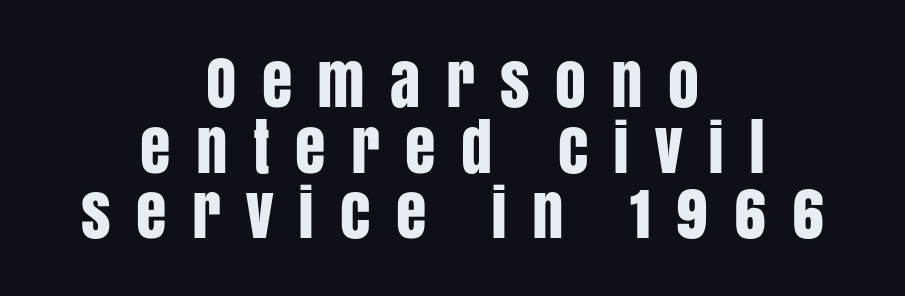
{"serif": "no", "italic": "no", "width": "condensed", "stroke_contrast": "low", "x_height": "large", "monospaced": "no", "underline": "no", "align": "center", "line_spacing": "tight", "line_spacing_ratio": 1.06, "letter_spacing": "wide", "letter_spacing_em": 0.41, "glyph_px": 62}
